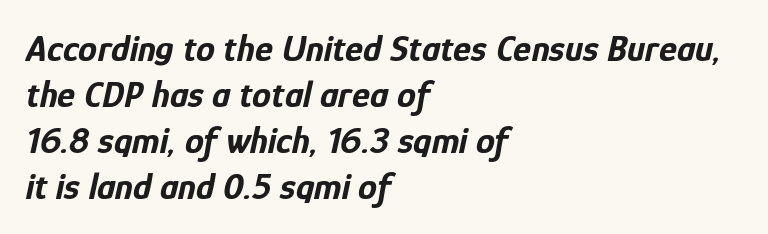
The image shows 38 px bold, condensed type, italic (leaning right); set left-aligned, line spacing 1.21x, normal letter spacing, not underlined; low stroke contrast and a medium x-height.
